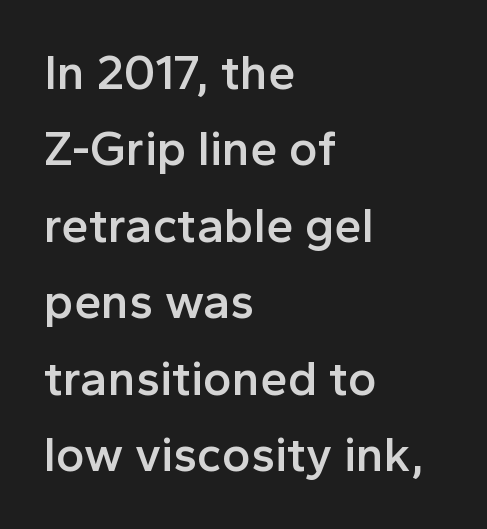
{"serif": "no", "italic": "no", "bold": "semi", "weight": "semibold", "width": "normal", "x_height": "medium", "monospaced": "no", "underline": "no", "align": "left", "line_spacing": "normal", "line_spacing_ratio": 1.56, "letter_spacing": "normal", "letter_spacing_em": 0.0, "glyph_px": 49}
